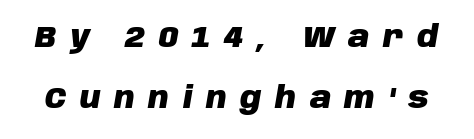
Q: Is the text bold? A: Yes.
Q: Is the text italic (slanted)? A: Yes, it leans right by about 10 degrees.
Q: Is the text underlined? A: No.
Q: Is the spacing between letters normal or unusually wide? A: Unusually wide.
Q: Is the spacing between lines tight, normal or loose? A: Loose.
Q: Width (condensed, normal, or wide)? A: Normal.
Q: Stroke contrast? A: Low.
Q: x-height? A: Large.
Q: Monospaced? A: No.
